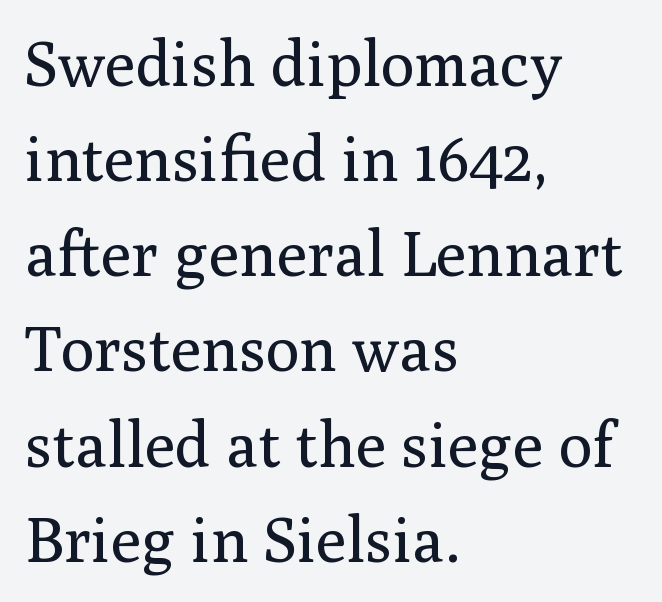
Does extra space separate the letters? No, they use regular spacing. This is roman type, the default non-slanted kind. The leading is moderate, giving the passage an even texture. Words float on clear page, feet unadorned.
